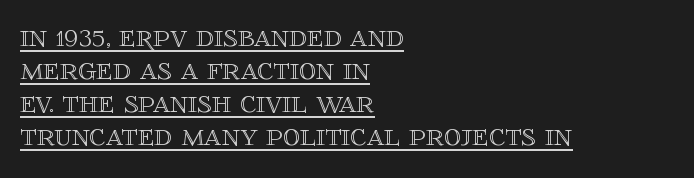
{"italic": "no", "width": "normal", "x_height": "large", "monospaced": "no", "underline": "yes", "align": "left", "line_spacing": "tight", "line_spacing_ratio": 0.97, "letter_spacing": "normal", "letter_spacing_em": 0.0, "glyph_px": 34}
